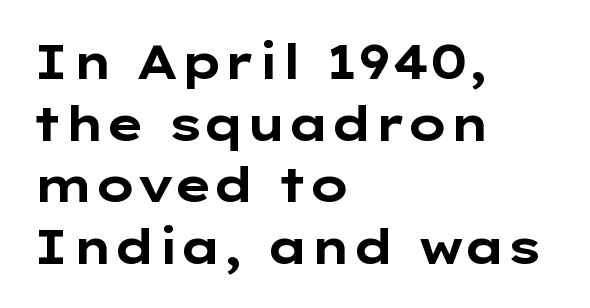
This sample keeps an unexceptional amount of space between lines. This sample has the flowing, uneven cadence of proportional lettering. The font's upright variant was chosen for this text. This is heavy type, rendered in bold.
